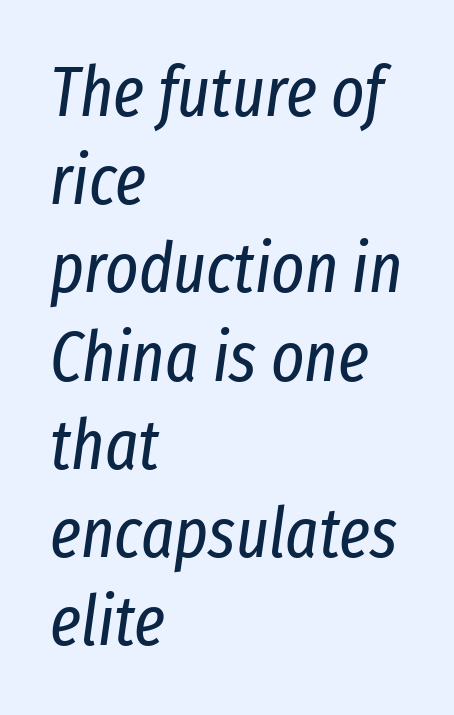
Unbolded letterforms with no extra heft. Compared with a centered layout, this one pins lines to the left instead. One glance says typical: line gaps are just what's usual. Style check: oblique. Rule under the text: the space is simply empty. A typesetter would call this zero additional tracking.
